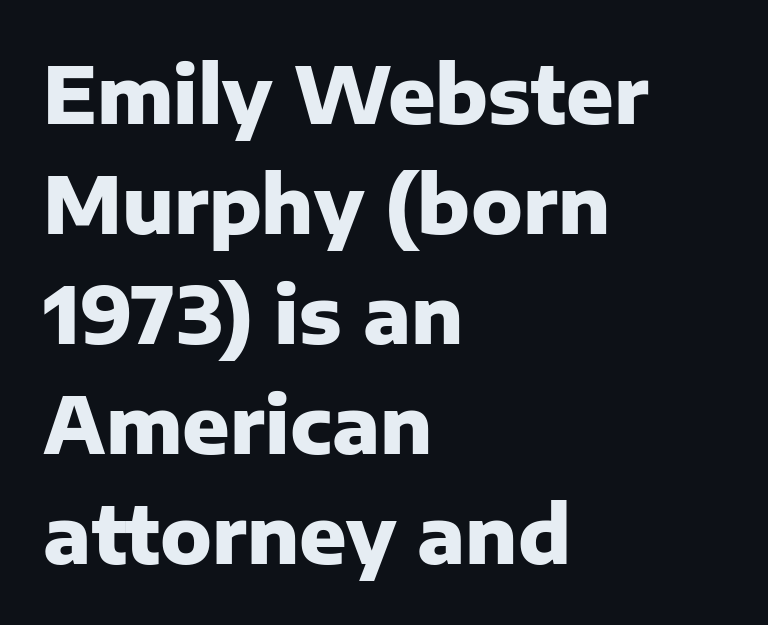
Does extra space separate the letters? No, they use regular spacing. The lines in this sample share a left origin and differ only in where they stop. A sans-serif font was chosen for this passage. A typesetter would call this leading conventional body-copy spacing. The glyphs are unaccompanied by any horizontal stroke below them. Here the designer chose a conventional face with non-uniform glyph widths.
